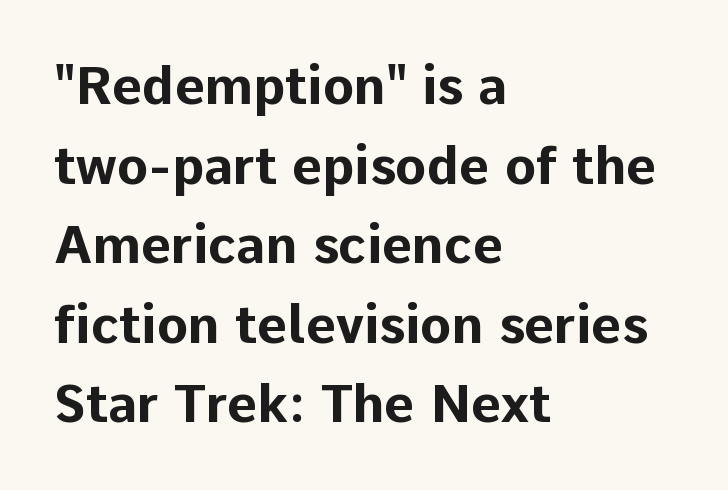
What's the leading like? Ordinary, nothing unusual. Pretty heavy lettering here — definitely bold. The glyphs in this specimen are sans serif. Nope, not italic — everything's standing straight.
